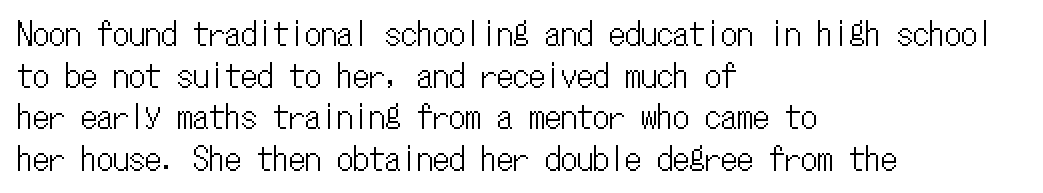
The image shows 32 px condensed type, upright, monospaced; set left-aligned, normal line spacing (1.3x), normal letter spacing, not underlined; low stroke contrast and a medium x-height.
